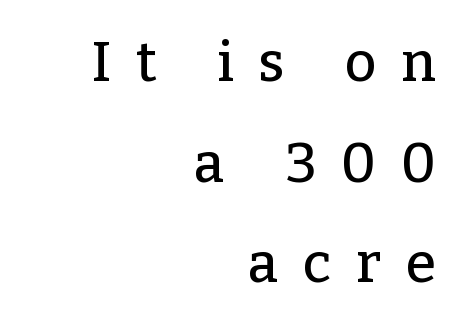
{"serif": "yes", "italic": "no", "width": "normal", "stroke_contrast": "low", "x_height": "medium", "monospaced": "no", "underline": "no", "align": "right", "line_spacing_ratio": 1.83, "letter_spacing": "wide", "letter_spacing_em": 0.45, "glyph_px": 55}
